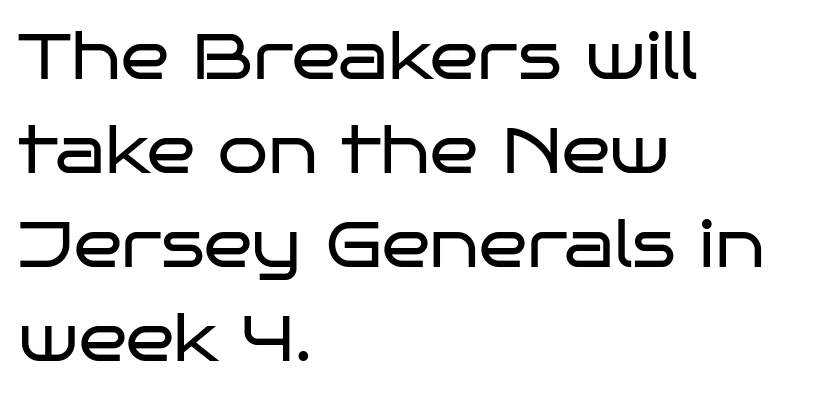
Q: Is the text bold? A: No.
Q: Is the text italic (slanted)? A: No, it is upright.
Q: Is the typeface a serif or a sans-serif typeface? A: Sans-serif.
Q: Is the text underlined? A: No.
Q: How is the paragraph aligned? A: Left-aligned.
Q: Is the spacing between letters normal or unusually wide? A: Normal.
Q: Is the spacing between lines tight, normal or loose? A: Normal.
Q: Width (condensed, normal, or wide)? A: Wide.
Q: Stroke contrast? A: Low.
Q: x-height? A: Large.
Q: Monospaced? A: No.
